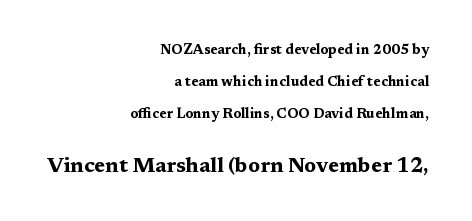
The image shows 21 px bold type, upright; set right-aligned, loose line spacing (2.29x), normal letter spacing, not underlined; the second (bottom) block is 1.5x larger.
